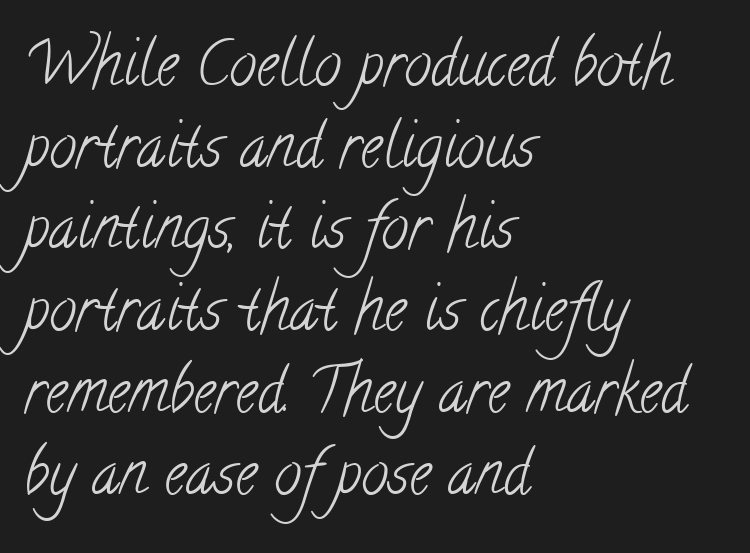
{"serif": "yes", "bold": "no", "weight": "light", "width": "condensed", "stroke_contrast": "low", "x_height": "small", "monospaced": "no", "underline": "no", "align": "left", "line_spacing": "normal", "line_spacing_ratio": 1.34, "letter_spacing": "normal", "letter_spacing_em": 0.0, "glyph_px": 61}
